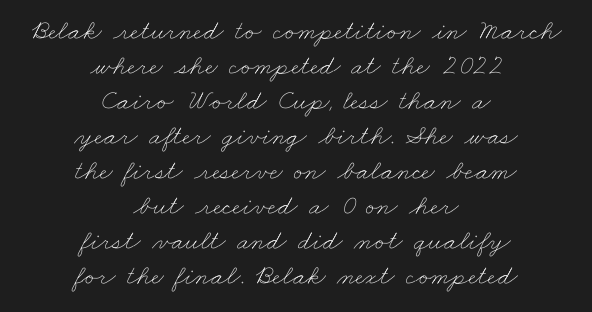
{"bold": "no", "weight": "thin", "width": "wide", "stroke_contrast": "low", "x_height": "small", "monospaced": "no", "underline": "no", "align": "center", "line_spacing": "normal", "line_spacing_ratio": 1.25, "letter_spacing": "normal", "letter_spacing_em": 0.0, "glyph_px": 28}
